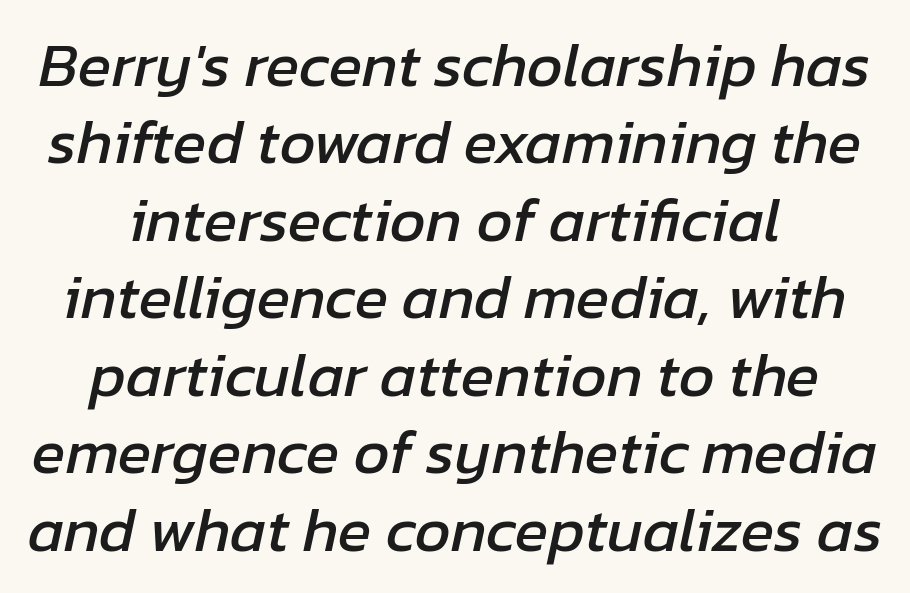
Q: Is the text italic (slanted)? A: Yes, it leans right by about 12 degrees.
Q: Is the text underlined? A: No.
Q: How is the paragraph aligned? A: Centered.
Q: Is the spacing between letters normal or unusually wide? A: Normal.
Q: Is the spacing between lines tight, normal or loose? A: Normal.
Q: Width (condensed, normal, or wide)? A: Normal.
Q: Stroke contrast? A: Low.
Q: x-height? A: Medium.
Q: Monospaced? A: No.
